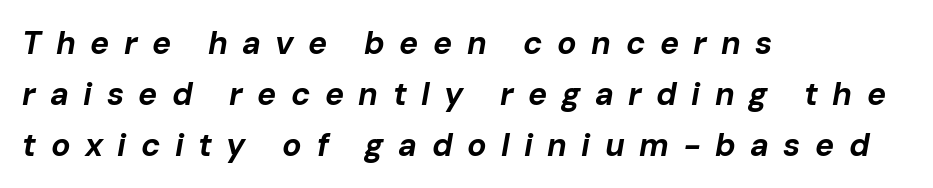
Q: Is the text bold? A: Yes.
Q: Is the text italic (slanted)? A: Yes, it leans right by about 10 degrees.
Q: Is the text underlined? A: No.
Q: How is the paragraph aligned? A: Left-aligned.
Q: Is the spacing between letters normal or unusually wide? A: Unusually wide.
Q: Is the spacing between lines tight, normal or loose? A: Normal.
Q: Width (condensed, normal, or wide)? A: Normal.
Q: Stroke contrast? A: Low.
Q: x-height? A: Medium.
Q: Monospaced? A: No.
